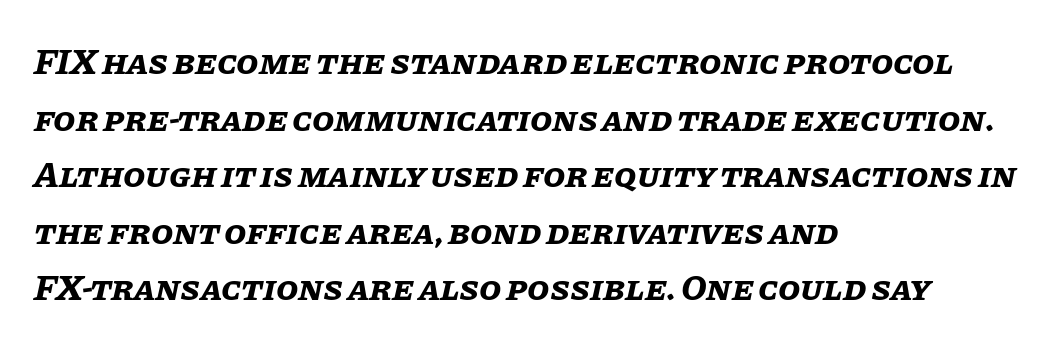
The image shows 36 px bold type, italic (leaning right); set left-aligned, normal line spacing (1.57x), normal letter spacing, not underlined; low stroke contrast and a large x-height.
